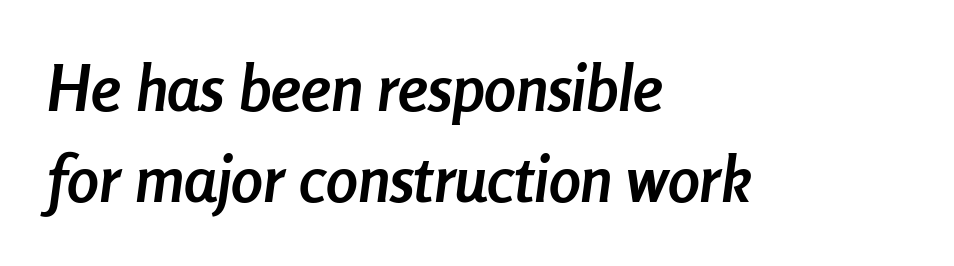
The lines sit at an ordinary, default distance from one another. Check under the words: just untouched page. Leftover space on each line is placed entirely after the last word. Is this a fixed-width face? No — the glyphs have proportional, varying widths. The font is running at its bold setting.
